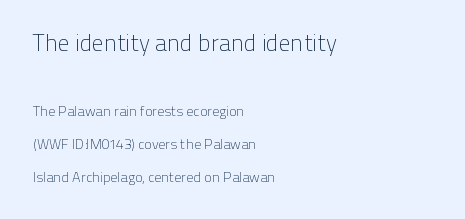
Q: Is the text bold? A: No.
Q: Is the text italic (slanted)? A: No, it is upright.
Q: Is the text underlined? A: No.
Q: How is the paragraph aligned? A: Left-aligned.
Q: Is the spacing between letters normal or unusually wide? A: Normal.
Q: Is the spacing between lines tight, normal or loose? A: Loose.
Q: Which block of text is set in a larger size, the first (top) or the second (bottom)? A: The first (top) one.
